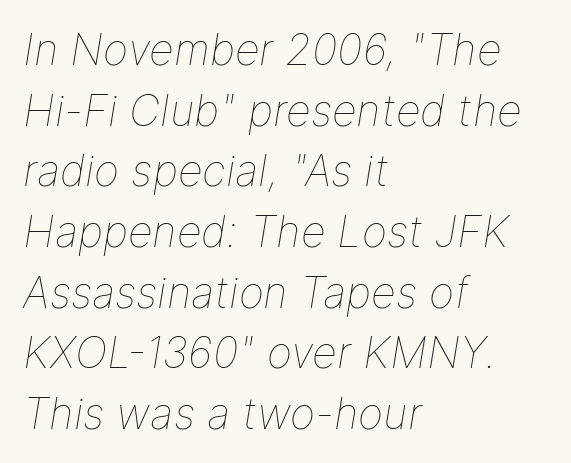
Q: Is the text bold? A: No.
Q: Is the text italic (slanted)? A: Yes, it leans right by about 9 degrees.
Q: Is the text underlined? A: No.
Q: How is the paragraph aligned? A: Left-aligned.
Q: Is the spacing between letters normal or unusually wide? A: Normal.
Q: Is the spacing between lines tight, normal or loose? A: Normal.
Q: Width (condensed, normal, or wide)? A: Normal.
Q: Stroke contrast? A: Low.
Q: x-height? A: Medium.
Q: Monospaced? A: No.
